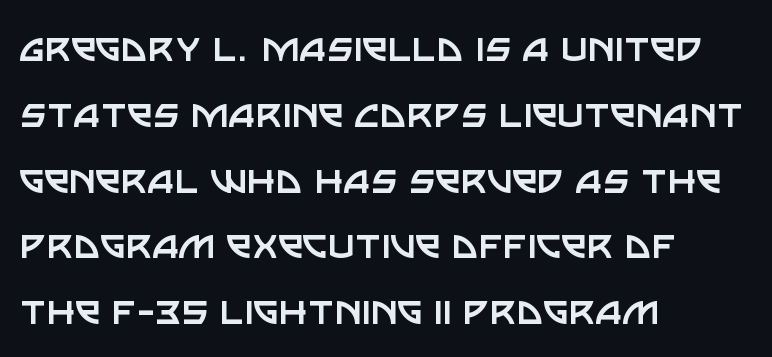
Line spacing here is normal. Each letter keeps its own natural width here, so spacing adapts to shape. The area under the type is left untouched. Vertical stems look standard width or narrower in stroke. To sum up the face: it is a sans, with no serifs. Compared with a centered layout, this one pins lines to the left instead.
